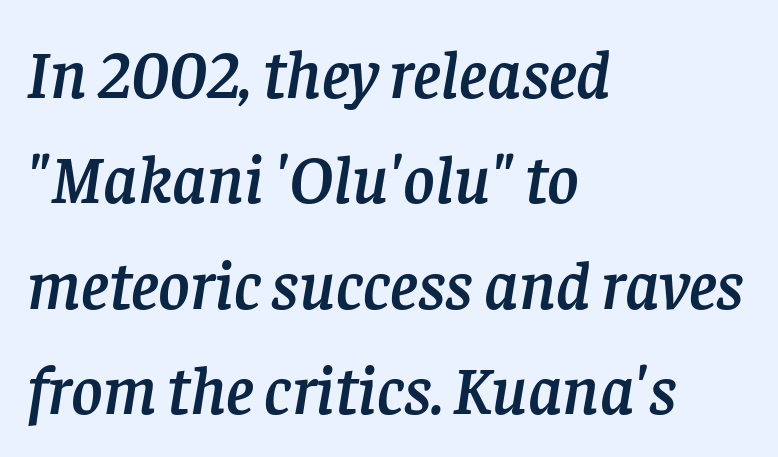
{"serif": "yes", "italic": "yes", "lean": "right", "slant_degrees": 8, "width": "normal", "stroke_contrast": "low", "x_height": "large", "monospaced": "no", "underline": "no", "align": "left", "line_spacing": "normal", "line_spacing_ratio": 1.55, "letter_spacing": "normal", "letter_spacing_em": 0.0, "glyph_px": 68}
